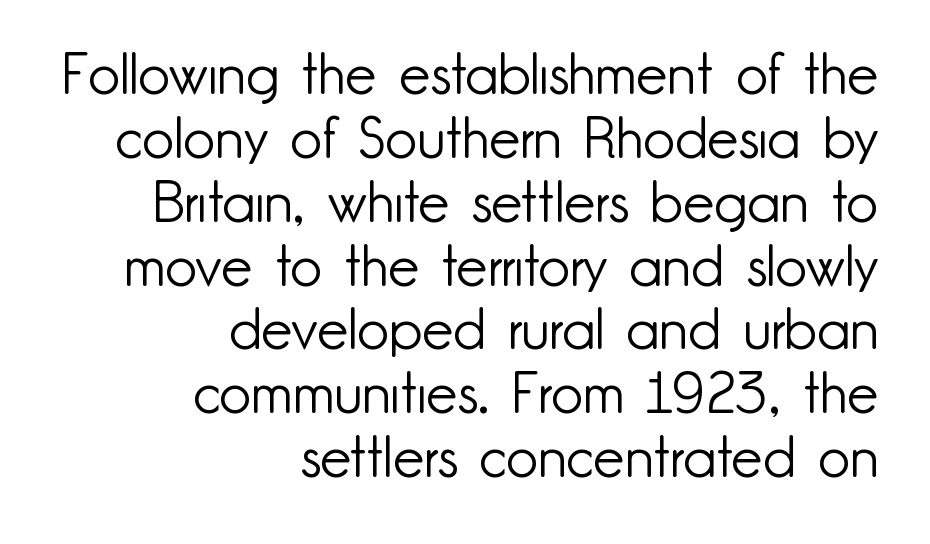
Q: Is the text bold? A: No.
Q: Is the text italic (slanted)? A: No, it is upright.
Q: Is the typeface a serif or a sans-serif typeface? A: Sans-serif.
Q: Is the text underlined? A: No.
Q: How is the paragraph aligned? A: Right-aligned.
Q: Is the spacing between letters normal or unusually wide? A: Normal.
Q: Is the spacing between lines tight, normal or loose? A: Tight.
Q: Width (condensed, normal, or wide)? A: Normal.
Q: Stroke contrast? A: Low.
Q: x-height? A: Small.
Q: Monospaced? A: No.
